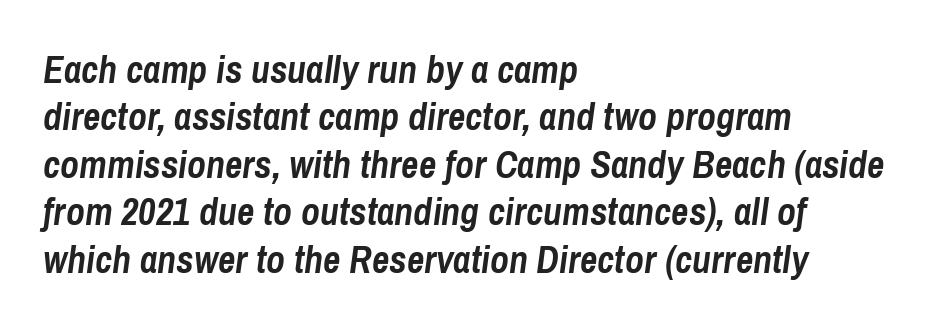
The face used here is rendered with its standard letterfit. Typesetter's note: full bold, strokes at maximum text heaviness. The area under the type is left untouched. Whoever set this chose a conventional vertical rhythm. Italic: yes, the glyphs are oblique. Think of a printed novel: that variable character pitch is what you see here.
